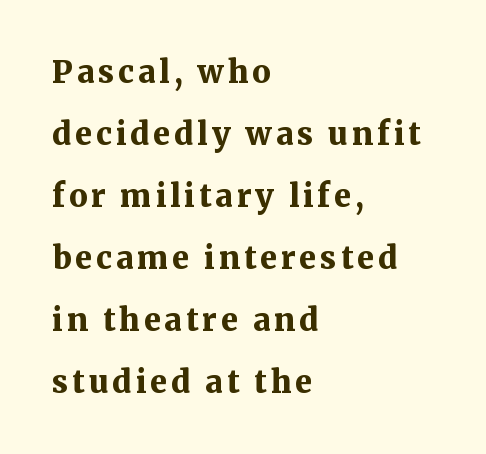
The image shows 31 px bold serif type, upright; set left-aligned, loose line spacing (2.0x), not underlined; medium stroke contrast and a medium x-height.
